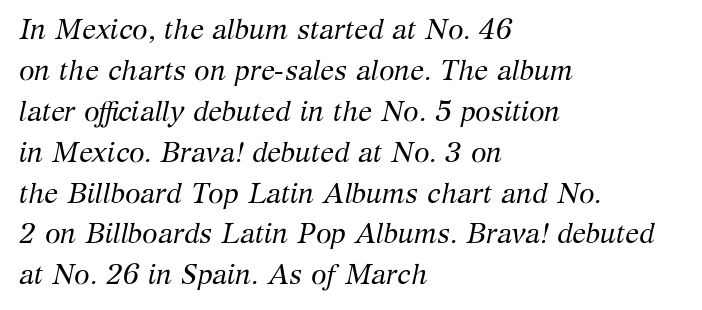
{"serif": "yes", "italic": "yes", "lean": "right", "slant_degrees": 12, "bold": "no", "weight": "regular", "width": "normal", "stroke_contrast": "medium", "x_height": "medium", "monospaced": "no", "underline": "no", "align": "left", "line_spacing": "normal", "line_spacing_ratio": 1.46, "letter_spacing": "normal", "letter_spacing_em": 0.0, "glyph_px": 28}
